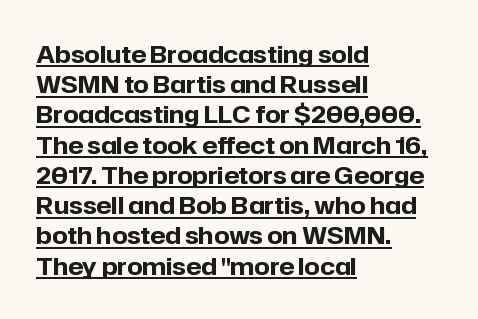
The image shows 24 px bold type, upright; set left-aligned, normal line spacing (1.26x), normal letter spacing, underlined.
